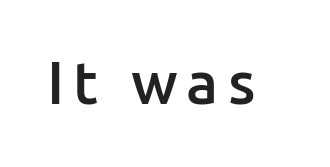
The image shows 60 px semibold sans-serif type, upright; set not underlined; low stroke contrast and a medium x-height.
